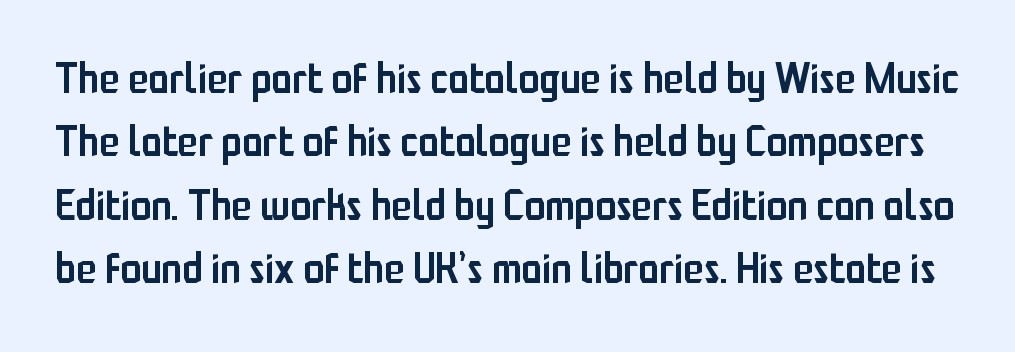
The image shows 42 px semibold, condensed sans-serif type, upright; set normal line spacing (1.51x), normal letter spacing, not underlined; low stroke contrast and a medium x-height.
